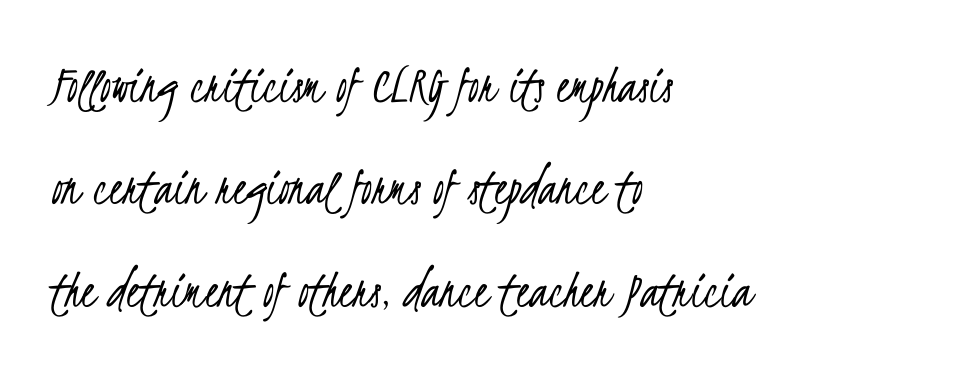
Q: Is the text bold? A: No.
Q: Is the typeface a serif or a sans-serif typeface? A: Sans-serif.
Q: Is the text underlined? A: No.
Q: How is the paragraph aligned? A: Left-aligned.
Q: Is the spacing between letters normal or unusually wide? A: Normal.
Q: Width (condensed, normal, or wide)? A: Condensed.
Q: Stroke contrast? A: Low.
Q: x-height? A: Small.
Q: Monospaced? A: No.
